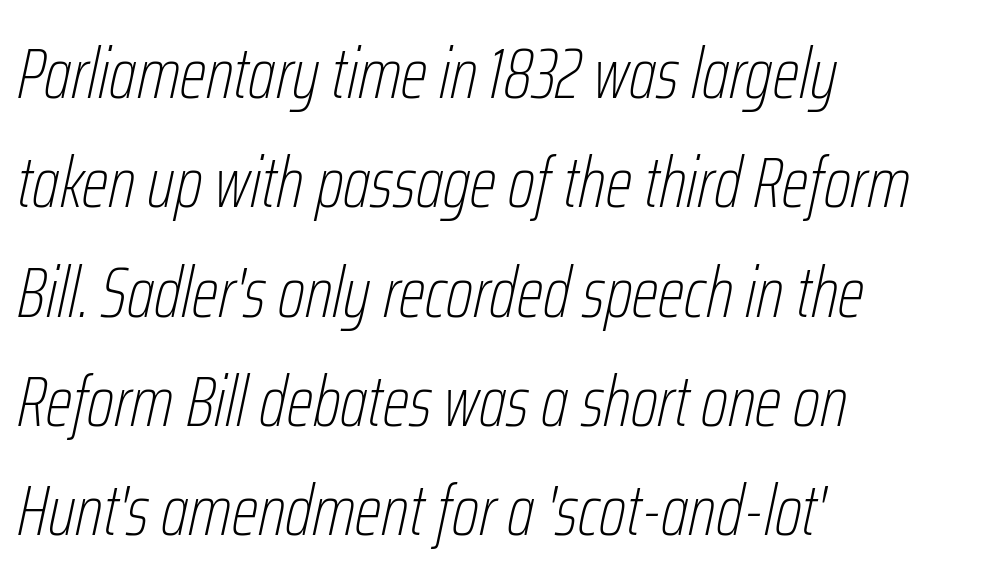
{"italic": "yes", "lean": "right", "slant_degrees": 12, "bold": "no", "weight": "thin", "width": "condensed", "stroke_contrast": "low", "x_height": "medium", "monospaced": "no", "underline": "no", "align": "left", "line_spacing": "normal", "line_spacing_ratio": 1.54, "letter_spacing": "normal", "letter_spacing_em": 0.0, "glyph_px": 71}
